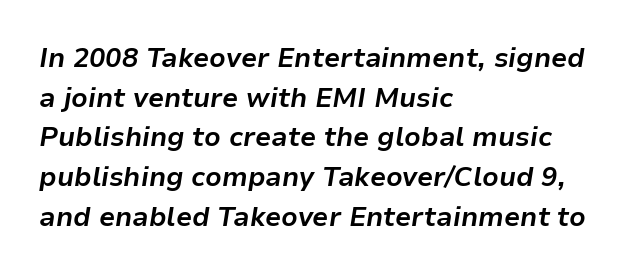
Q: Is the text bold? A: Yes.
Q: Is the text italic (slanted)? A: Yes, it leans right by about 9 degrees.
Q: Is the text underlined? A: No.
Q: How is the paragraph aligned? A: Left-aligned.
Q: Is the spacing between letters normal or unusually wide? A: Normal.
Q: Is the spacing between lines tight, normal or loose? A: Normal.
